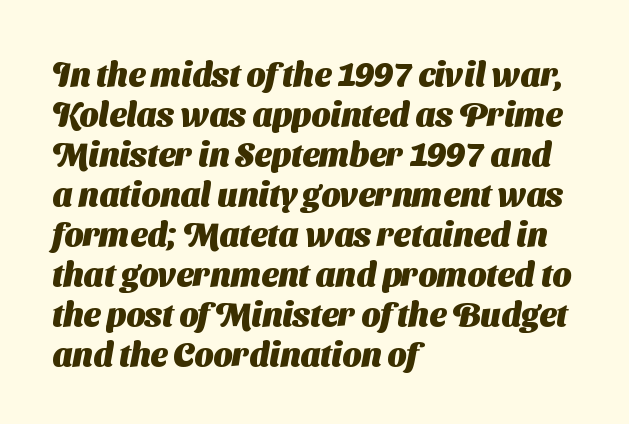
{"serif": "no", "bold": "yes", "weight": "heavy", "width": "normal", "stroke_contrast": "medium", "x_height": "medium", "monospaced": "no", "underline": "no", "align": "left", "line_spacing_ratio": 1.21, "letter_spacing": "normal", "letter_spacing_em": 0.0, "glyph_px": 33}
